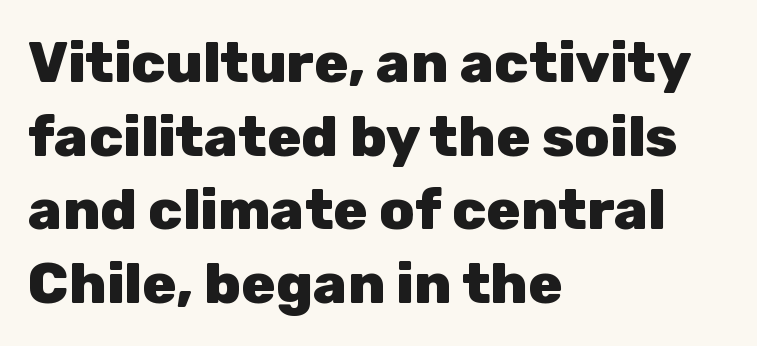
{"serif": "no", "italic": "no", "bold": "yes", "weight": "heavy", "width": "normal", "stroke_contrast": "low", "x_height": "medium", "monospaced": "no", "underline": "no", "align": "left", "line_spacing": "normal", "line_spacing_ratio": 1.29, "letter_spacing": "normal", "letter_spacing_em": 0.0, "glyph_px": 57}
